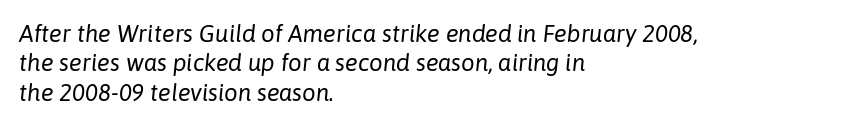
The image shows 24 px text type, italic (leaning right); set left-aligned, line spacing 1.22x, normal letter spacing, not underlined.
